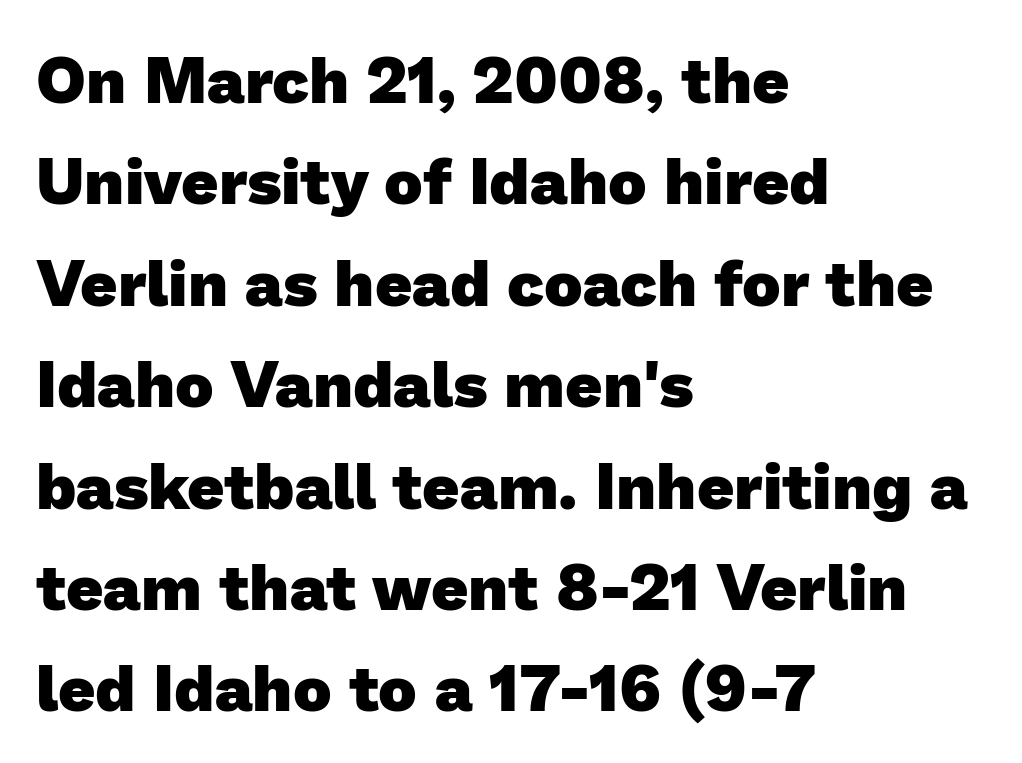
{"serif": "no", "bold": "yes", "weight": "heavy", "width": "normal", "stroke_contrast": "low", "x_height": "medium", "monospaced": "no", "underline": "no", "align": "left", "line_spacing": "normal", "line_spacing_ratio": 1.56, "letter_spacing": "normal", "letter_spacing_em": 0.0, "glyph_px": 65}
